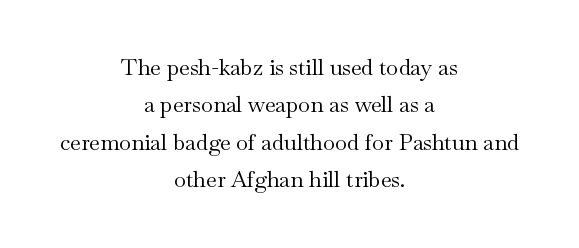
The image shows 22 px text type, upright; set centered, normal line spacing (1.7x), normal letter spacing, not underlined.
